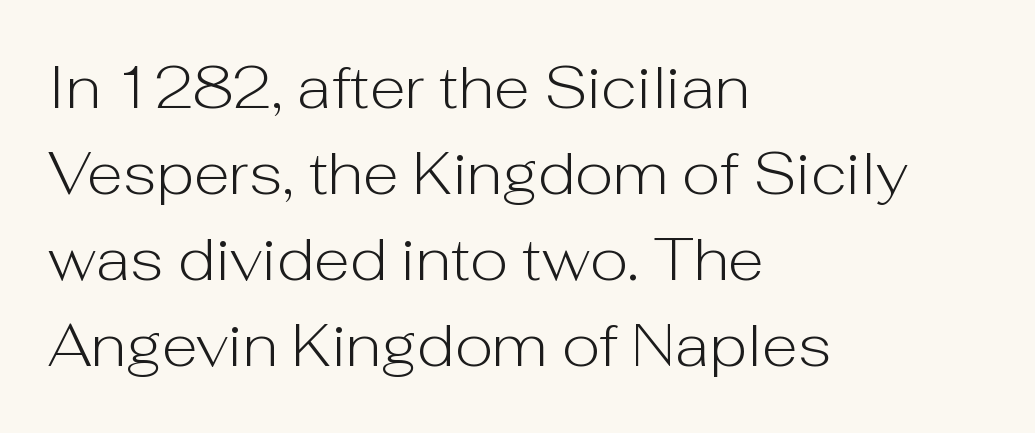
These lines are rendered in a variable-pitch font. Notice how the stems are strictly vertical — no italics here. Does the leading feel generous? No, just average. Decoration check: the copy has no underline. Layout note: lines flush left. Is the type heavy? It reads as light-to-regular instead.
